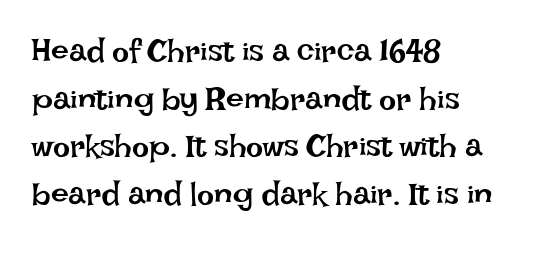
{"italic": "no", "bold": "no", "weight": "regular", "width": "normal", "stroke_contrast": "low", "x_height": "large", "monospaced": "no", "underline": "no", "align": "left", "line_spacing": "normal", "line_spacing_ratio": 1.49, "letter_spacing": "normal", "letter_spacing_em": 0.0, "glyph_px": 32}
